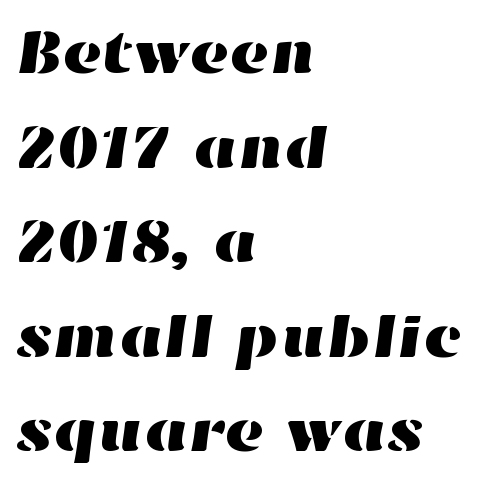
Q: Is the text underlined? A: No.
Q: How is the paragraph aligned? A: Left-aligned.
Q: Is the spacing between letters normal or unusually wide? A: Normal.
Q: Is the spacing between lines tight, normal or loose? A: Normal.
Q: Width (condensed, normal, or wide)? A: Wide.
Q: Stroke contrast? A: High.
Q: x-height? A: Medium.
Q: Monospaced? A: No.
